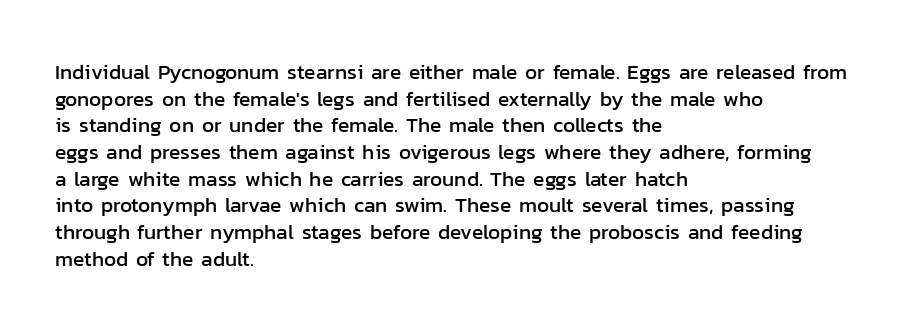
Q: Is the text italic (slanted)? A: No, it is upright.
Q: Is the text underlined? A: No.
Q: How is the paragraph aligned? A: Left-aligned.
Q: Is the spacing between letters normal or unusually wide? A: Normal.
Q: Is the spacing between lines tight, normal or loose? A: Normal.
